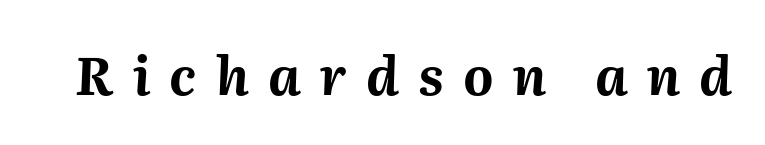
Q: Is the text bold? A: Yes.
Q: Is the text italic (slanted)? A: Yes, it leans right by about 2 degrees.
Q: Is the text underlined? A: No.
Q: Is the spacing between letters normal or unusually wide? A: Unusually wide.
Q: Width (condensed, normal, or wide)? A: Normal.
Q: Stroke contrast? A: Medium.
Q: x-height? A: Medium.
Q: Monospaced? A: No.
